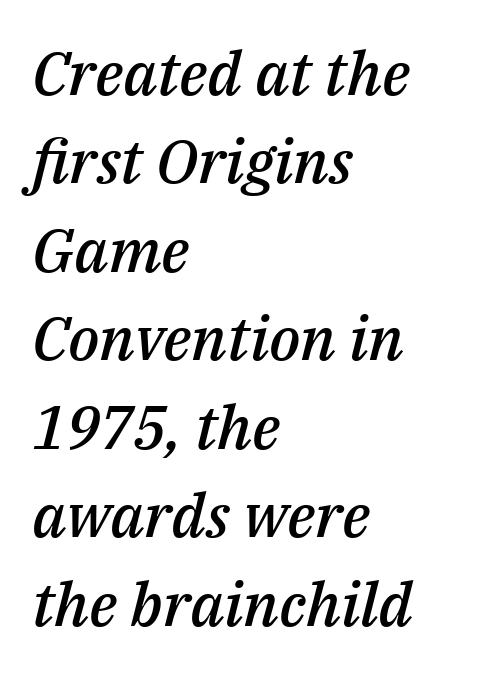
The image shows 61 px semibold type, italic (leaning right); set left-aligned, normal line spacing (1.45x), normal letter spacing, not underlined; medium stroke contrast and a medium x-height.
